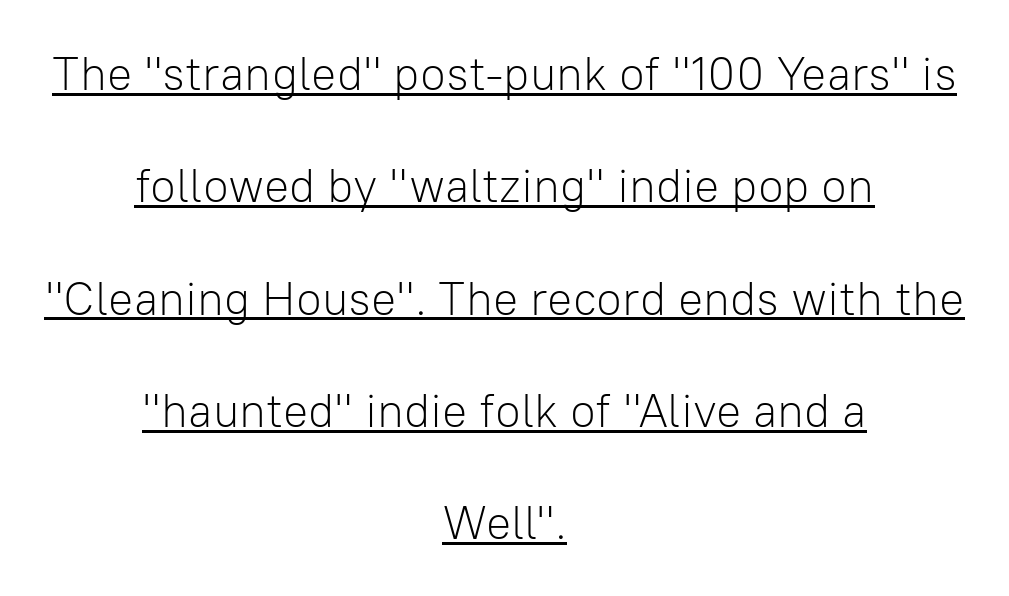
Q: Is the text bold? A: No.
Q: Is the text italic (slanted)? A: No, it is upright.
Q: Is the typeface a serif or a sans-serif typeface? A: Sans-serif.
Q: Is the text underlined? A: Yes.
Q: How is the paragraph aligned? A: Centered.
Q: Is the spacing between letters normal or unusually wide? A: Normal.
Q: Is the spacing between lines tight, normal or loose? A: Loose.
Q: Width (condensed, normal, or wide)? A: Normal.
Q: Stroke contrast? A: Low.
Q: x-height? A: Medium.
Q: Monospaced? A: No.
